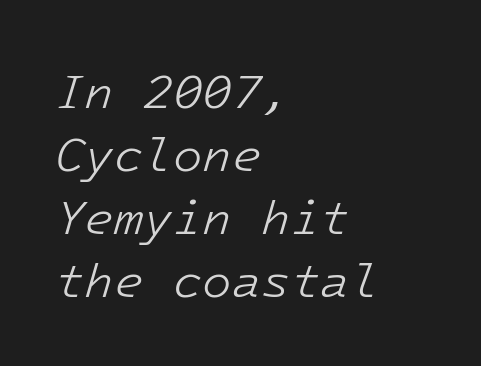
{"italic": "yes", "lean": "right", "slant_degrees": 16, "bold": "no", "weight": "light", "width": "normal", "stroke_contrast": "low", "x_height": "medium", "underline": "no", "align": "left", "line_spacing": "normal", "line_spacing_ratio": 1.31, "letter_spacing": "normal", "letter_spacing_em": 0.0, "glyph_px": 48}
